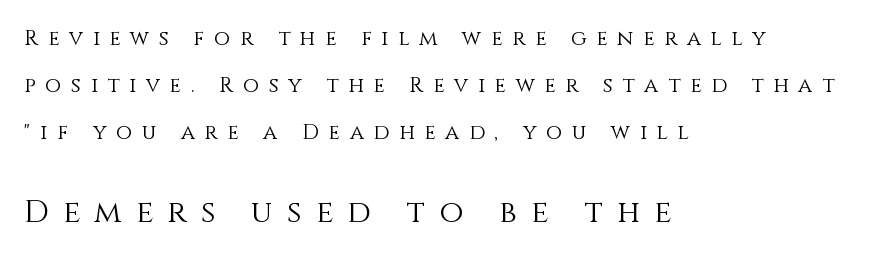
The lines are quadded left. Nope, not italic — everything's standing straight. Words float on clear page, feet unadorned. A quiet, ordinary-to-light weight characterises the typeface. These lines are rendered in a variable-pitch font.
